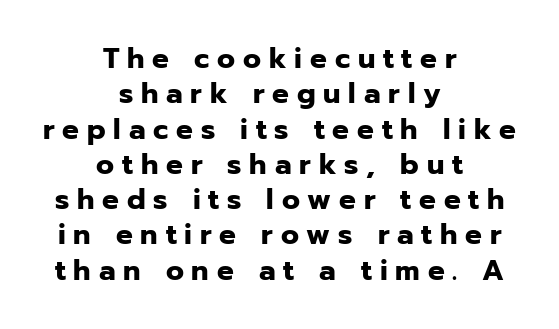
The image shows 28 px heavy sans-serif type, upright; set centered, normal line spacing (1.26x), unusually wide letter spacing (+0.28 em), not underlined; low stroke contrast and a medium x-height.
